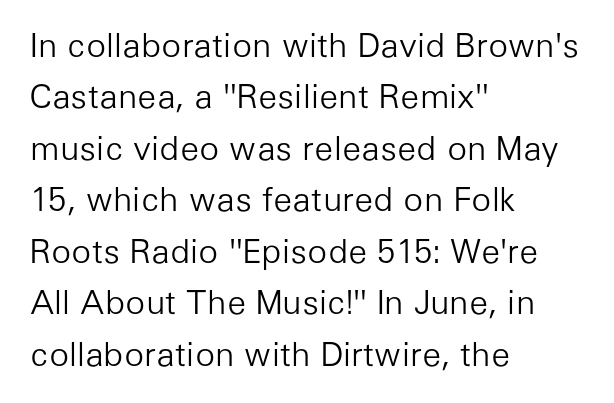
The face used here is proportionally spaced, like ordinary book or web type. The typeface chosen for these lines omits serifs. The passage shown is not bold in any degree. A clean baseline with only descenders dipping below it. The setting favours the left margin, as ordinary paragraphs usually do.
